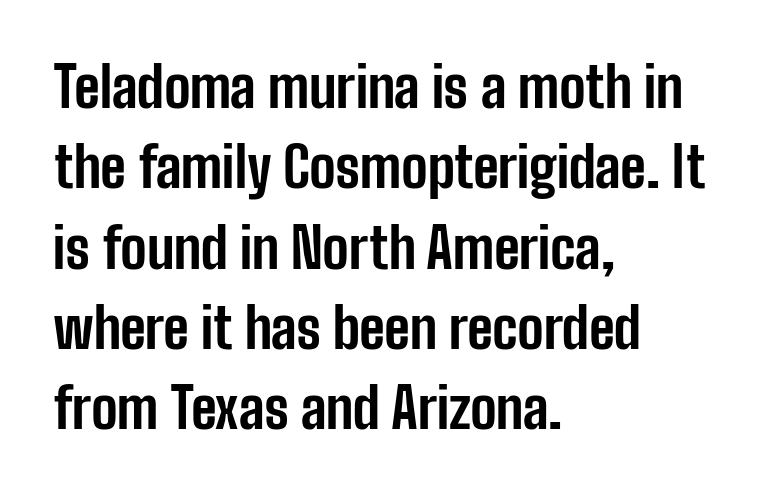
Look at the stroke-to-counter ratio: heavy, a bold. The baseline area is clear. Evenly set lines give the paragraph a standard silhouette. The face used here is proportionally spaced, like ordinary book or web type. Characters remain perfectly vertical along every line. Glyph-to-glyph distance matches everyday printed text.
